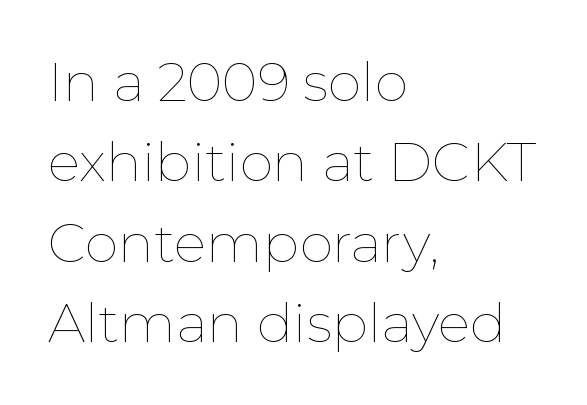
{"italic": "no", "bold": "no", "weight": "thin", "width": "normal", "stroke_contrast": "low", "x_height": "medium", "monospaced": "no", "underline": "no", "align": "left", "line_spacing": "normal", "line_spacing_ratio": 1.49, "letter_spacing": "normal", "letter_spacing_em": 0.0, "glyph_px": 54}
